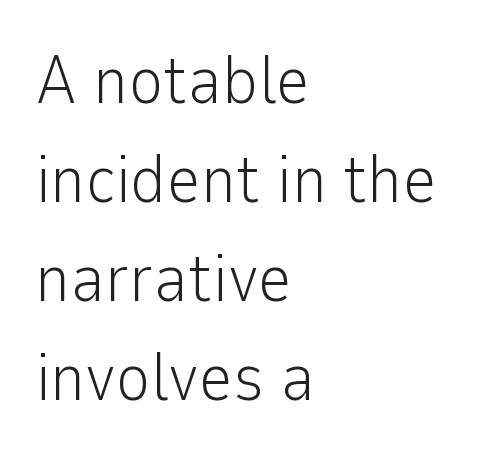
Q: Is the text bold? A: No.
Q: Is the text italic (slanted)? A: No, it is upright.
Q: Is the typeface a serif or a sans-serif typeface? A: Sans-serif.
Q: Is the text underlined? A: No.
Q: How is the paragraph aligned? A: Left-aligned.
Q: Is the spacing between letters normal or unusually wide? A: Normal.
Q: Is the spacing between lines tight, normal or loose? A: Normal.
Q: Width (condensed, normal, or wide)? A: Normal.
Q: Stroke contrast? A: Low.
Q: x-height? A: Medium.
Q: Monospaced? A: No.
